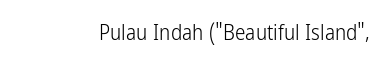
The passage shown is not underscored anywhere. The font's upright variant was chosen for this text. Stems here are at most as thick as an everyday book face. Observe the ordinary spacing: letters are neighbours, not strangers.
